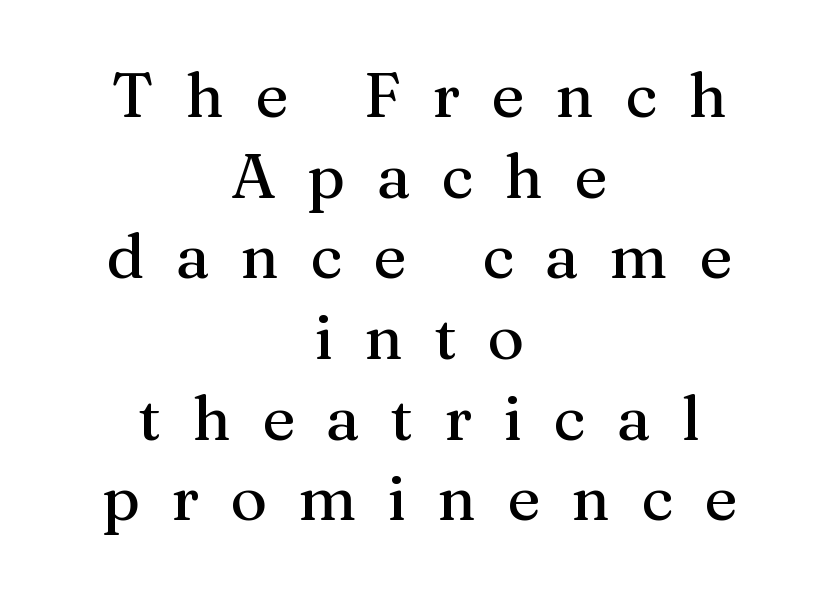
Is this a fixed-width face? No — the glyphs have proportional, varying widths. Decoration check: the copy has no underline. Spacing between characters has been opened up far beyond the box default. Notice how the passage keeps no hard edge, just a central spine. Vertical strokes here are truly vertical. The passage shown is typeset with a serif family.
